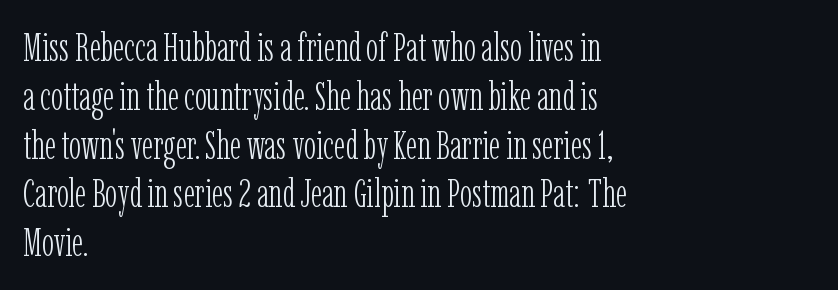
{"serif": "yes", "italic": "no", "bold": "no", "weight": "light", "width": "condensed", "stroke_contrast": "low", "x_height": "medium", "monospaced": "no", "underline": "no", "align": "left", "line_spacing_ratio": 1.22, "letter_spacing": "normal", "letter_spacing_em": 0.0, "glyph_px": 40}
